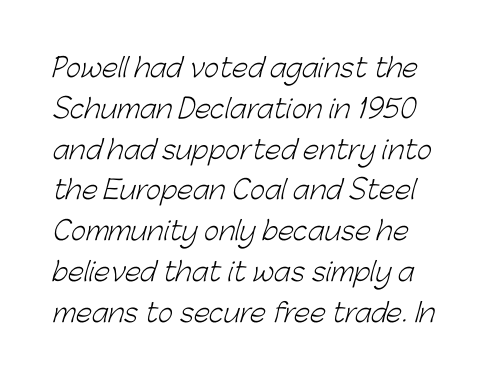
Q: Is the text bold? A: No.
Q: Is the text underlined? A: No.
Q: Is the spacing between letters normal or unusually wide? A: Normal.
Q: Is the spacing between lines tight, normal or loose? A: Normal.
